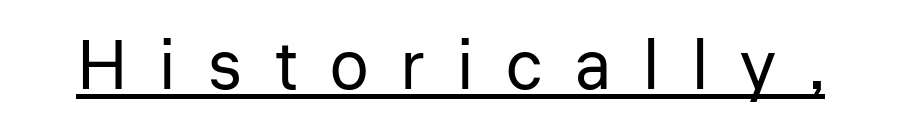
Q: Is the text bold? A: No.
Q: Is the text italic (slanted)? A: No, it is upright.
Q: Is the typeface a serif or a sans-serif typeface? A: Sans-serif.
Q: Is the text underlined? A: Yes.
Q: Is the spacing between letters normal or unusually wide? A: Unusually wide.
Q: Width (condensed, normal, or wide)? A: Normal.
Q: Stroke contrast? A: Low.
Q: x-height? A: Medium.
Q: Monospaced? A: No.
